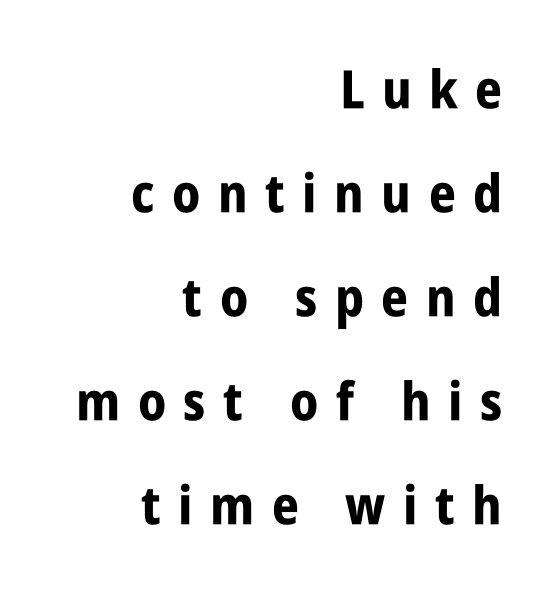
Is the letter spacing exaggerated? Yes — the characters are pushed far apart. Tall strokes in this sample are plumb rather than angled. Bare-footed words on every line. Examine the stroke ends and you'll find no serifs. This sample has the flowing, uneven cadence of proportional lettering.
